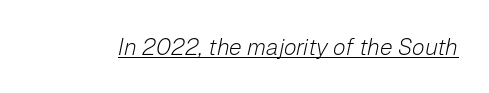
{"italic": "yes", "lean": "right", "slant_degrees": 12, "bold": "no", "underline": "yes", "letter_spacing": "normal", "letter_spacing_em": 0.0, "glyph_px": 23}
